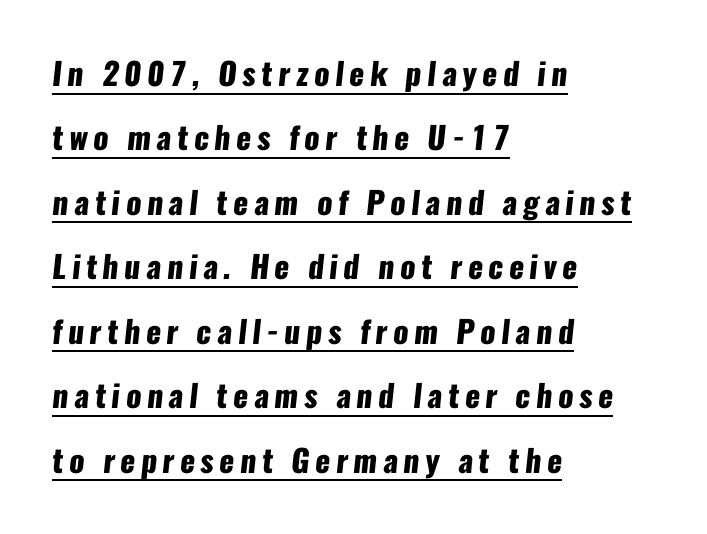
Nothing sits at the stroke ends, so this counts as sans-serif. Character widths vary here, with narrow letters taking less room than wide ones. The characters look thick and weighty, a clear bold. Vertical spacing — loose.
